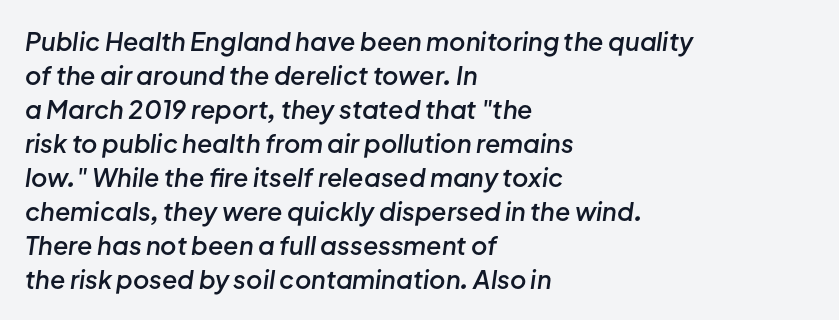
The image shows 25 px text type, italic (leaning right); set left-aligned, normal line spacing (1.36x), normal letter spacing, not underlined.
